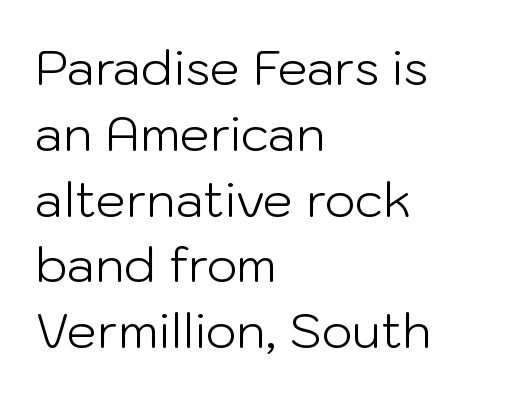
{"serif": "no", "italic": "no", "bold": "no", "weight": "light", "width": "normal", "stroke_contrast": "low", "x_height": "medium", "monospaced": "no", "underline": "no", "align": "left", "line_spacing": "normal", "line_spacing_ratio": 1.37, "letter_spacing": "normal", "letter_spacing_em": 0.0, "glyph_px": 48}
